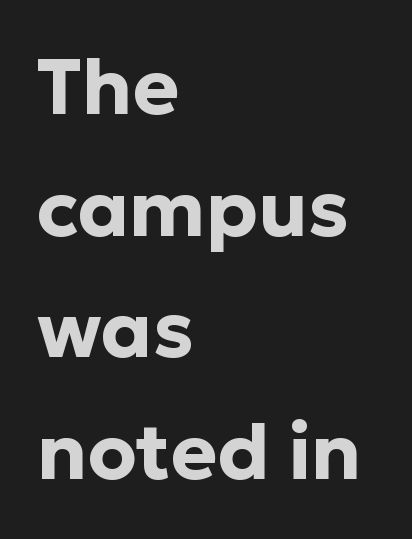
The image shows 78 px bold sans-serif type, upright; set left-aligned, normal line spacing (1.56x), normal letter spacing, not underlined; low stroke contrast and a medium x-height.
